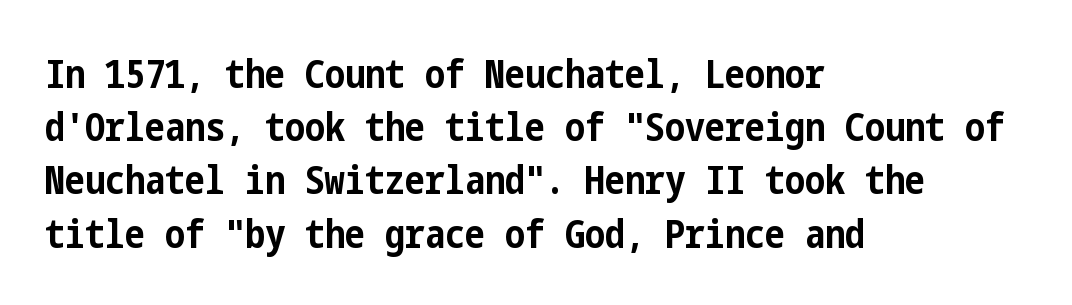
{"serif": "no", "italic": "no", "bold": "yes", "weight": "bold", "width": "condensed", "stroke_contrast": "low", "x_height": "medium", "underline": "no", "align": "left", "line_spacing": "normal", "line_spacing_ratio": 1.33, "letter_spacing": "normal", "letter_spacing_em": 0.0, "glyph_px": 40}
